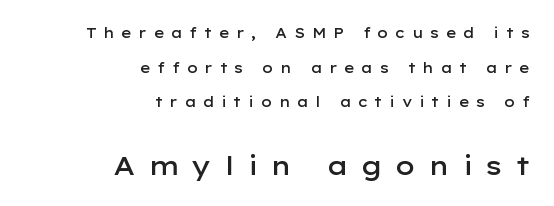
The image shows 26 px text type, upright; set right-aligned, loose line spacing (2.47x), unusually wide letter spacing (+0.46 em), not underlined; the second (bottom) block is 1.86x larger.
